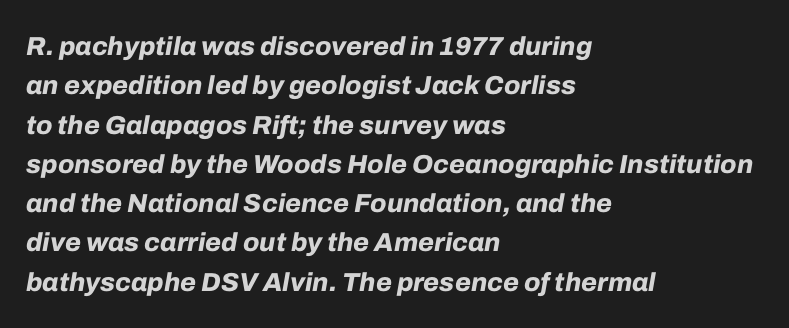
The image shows 26 px bold type, italic (leaning right); set left-aligned, normal line spacing (1.51x), normal letter spacing, not underlined.
